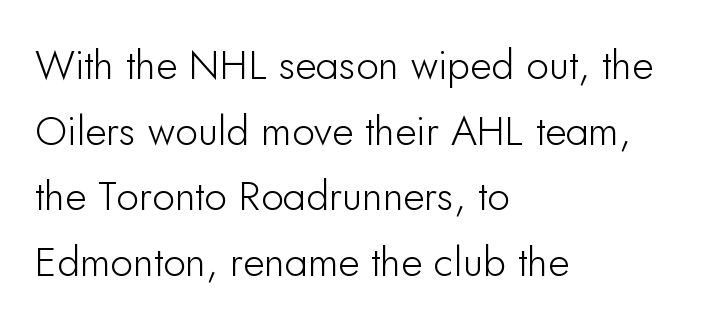
Leading: standard. Quick note: not italic, upright. The paragraph has a hard left edge and a soft right edge. The passage shown is not underscored anywhere. Words appear dense and cohesive because spacing is normal. This sample uses a sans-serif face.
